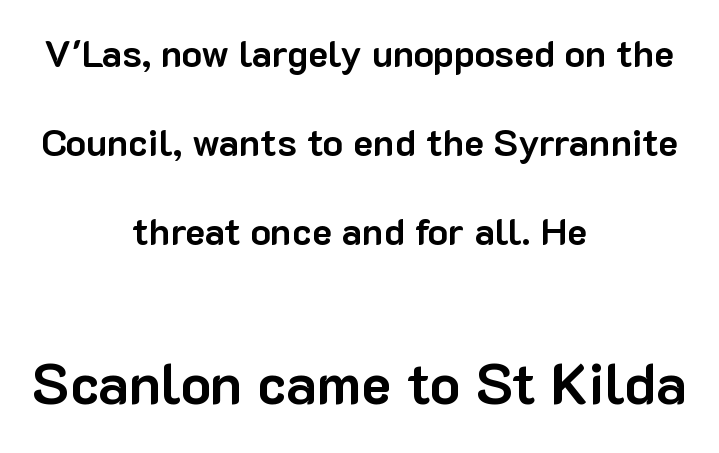
The image shows 57 px bold sans-serif type, upright; set centered, loose line spacing (2.34x), normal letter spacing, not underlined; the second (bottom) block is 1.5x larger; low stroke contrast and a medium x-height.
